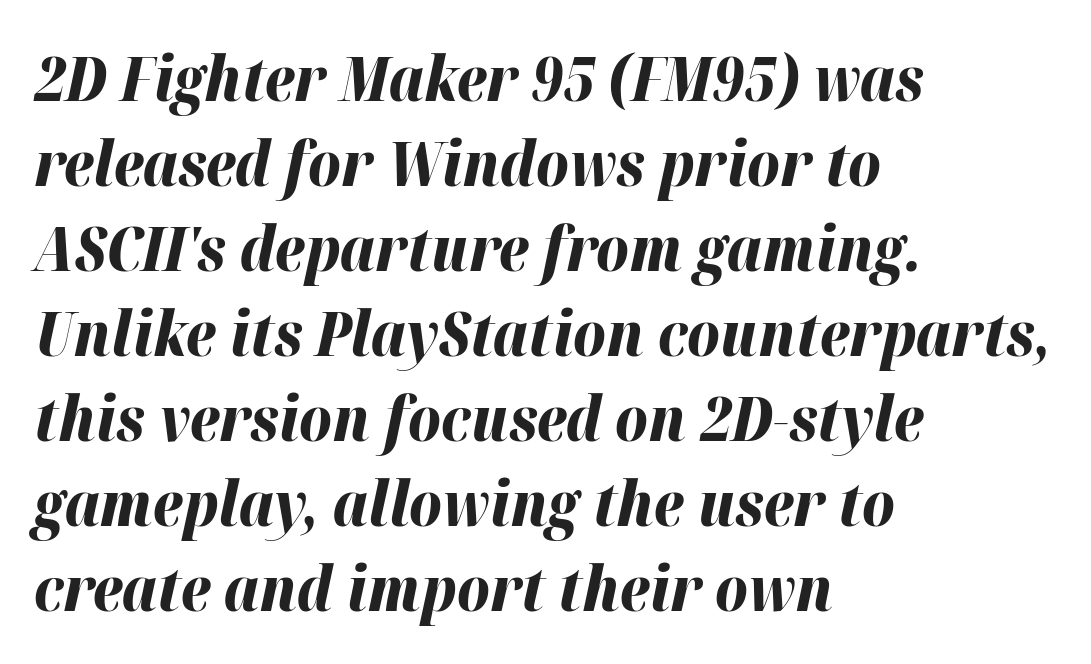
{"italic": "yes", "lean": "right", "slant_degrees": 12, "bold": "yes", "weight": "bold", "width": "normal", "stroke_contrast": "high", "x_height": "medium", "monospaced": "no", "underline": "no", "align": "left", "line_spacing": "normal", "line_spacing_ratio": 1.37, "letter_spacing": "normal", "letter_spacing_em": 0.0, "glyph_px": 62}
